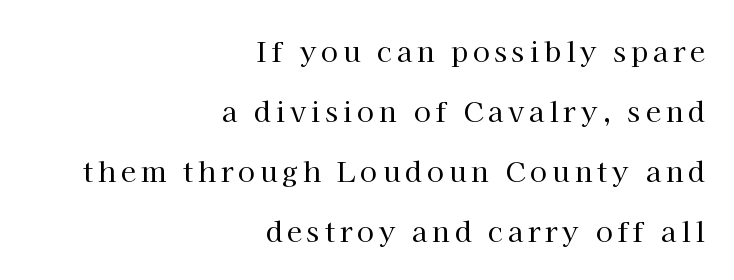
Q: Is the text bold? A: No.
Q: Is the text italic (slanted)? A: No, it is upright.
Q: Is the typeface a serif or a sans-serif typeface? A: Serif.
Q: Is the text underlined? A: No.
Q: How is the paragraph aligned? A: Right-aligned.
Q: Is the spacing between lines tight, normal or loose? A: Loose.
Q: Width (condensed, normal, or wide)? A: Normal.
Q: Stroke contrast? A: High.
Q: x-height? A: Medium.
Q: Monospaced? A: No.
